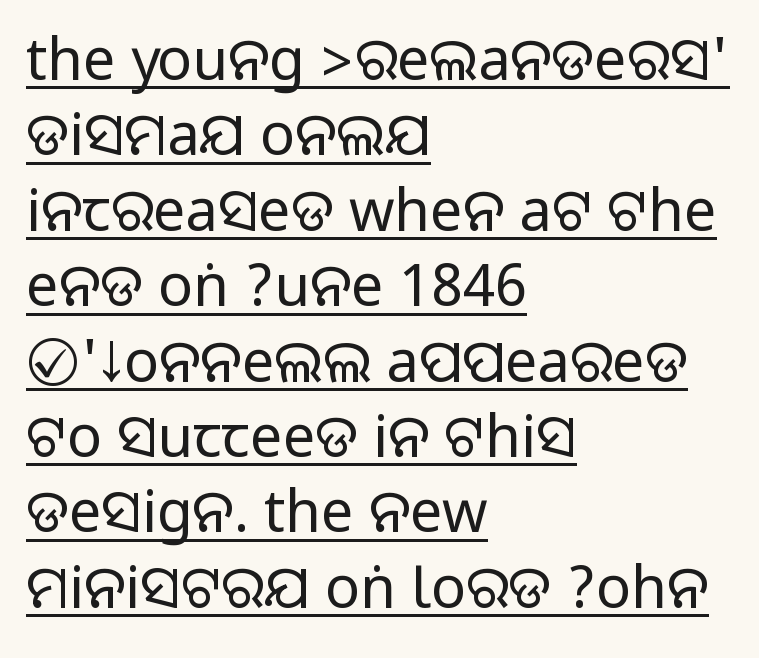
The image shows 58 px sans-serif type, upright; set left-aligned, normal line spacing (1.3x), normal letter spacing, underlined; medium stroke contrast.
